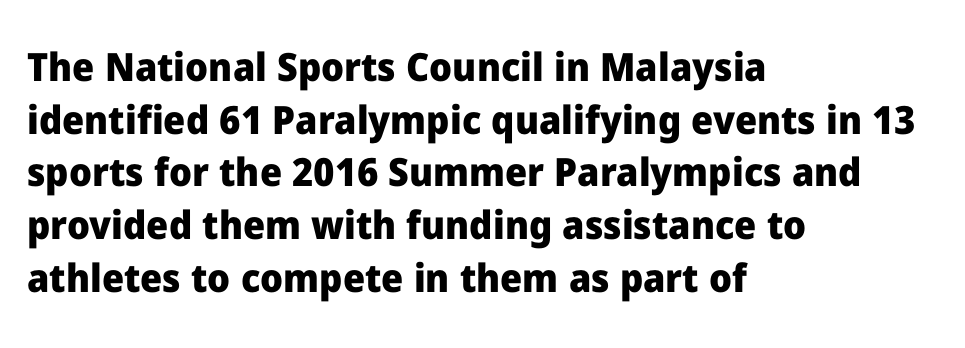
The image shows 39 px heavy sans-serif type, upright; set left-aligned, normal line spacing (1.35x), normal letter spacing, not underlined; low stroke contrast and a medium x-height.
